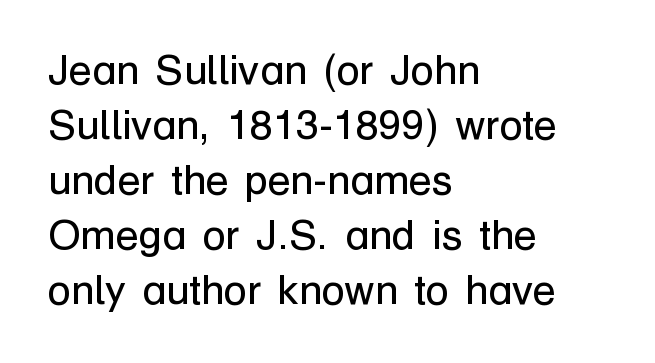
Is the stroke heavy? The answer is a plain regular-or-lighter. The font's upright variant was chosen for this text. If you drew a ruler down the left edge, every line would touch it. The rendering uses natural spacing where letterforms have individual widths. Normally led — the rows are evenly, conventionally spaced.
